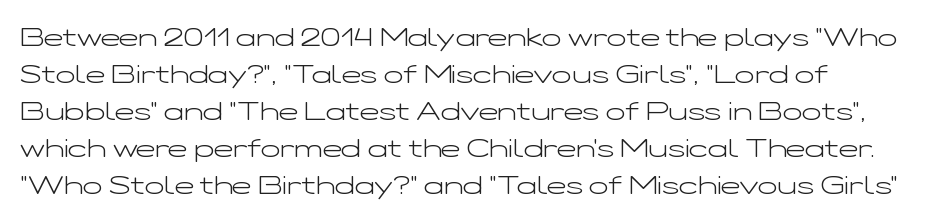
Q: Is the text bold? A: No.
Q: Is the text italic (slanted)? A: No, it is upright.
Q: Is the text underlined? A: No.
Q: How is the paragraph aligned? A: Left-aligned.
Q: Is the spacing between letters normal or unusually wide? A: Normal.
Q: Is the spacing between lines tight, normal or loose? A: Normal.
